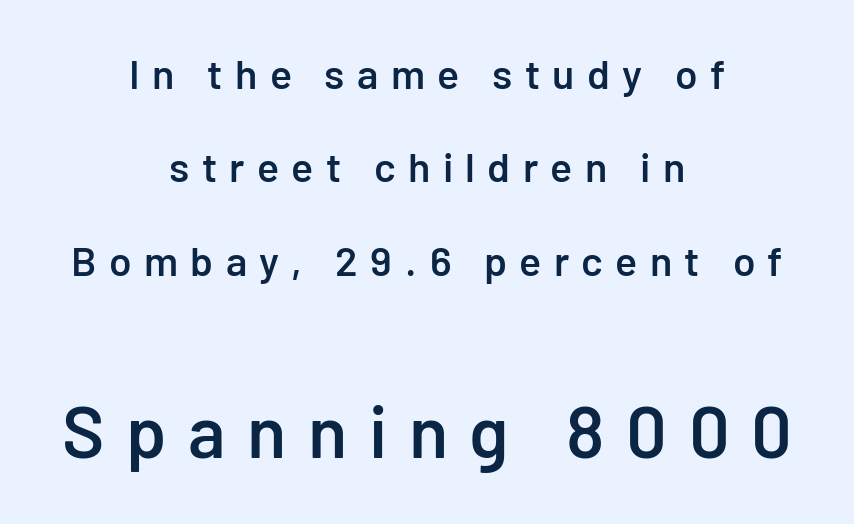
Does the lettering tilt? It doesn't — this is upright. Leftover space on each line is divided equally before and after the words. Two sizes are in play, and the larger belongs to the second block. Serif or sans? Sans — the stroke terminals are bare. Caption: semibold face, moderately heavy strokes.
